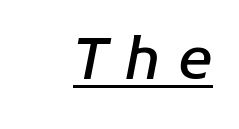
The image shows 57 px semibold type, italic (leaning right); set right-aligned, unusually wide letter spacing (+0.29 em), underlined; low stroke contrast and a medium x-height.
